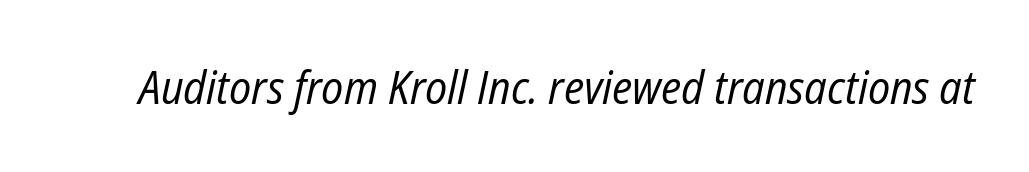
The image shows 46 px regular-weight, condensed type, italic (leaning right); set normal letter spacing, not underlined; low stroke contrast and a medium x-height.
